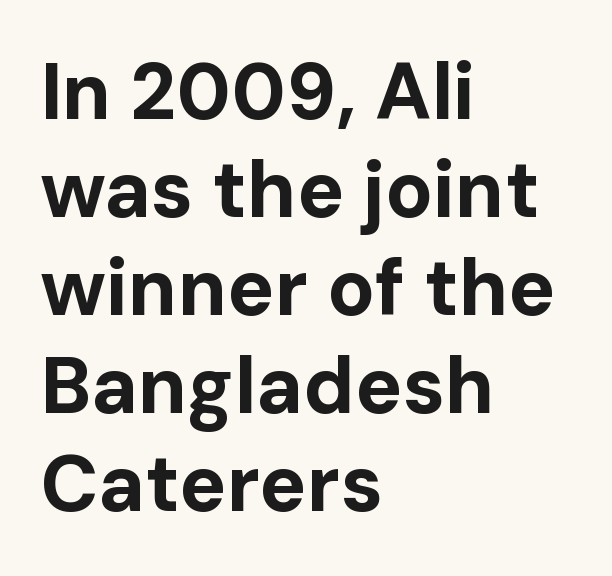
The horizontal fit of the characters is conventional and even. The strip under each line holds only bare page. The typesetting leans heavy: a genuine bold. Note: no serifs on the glyphs. Italic: no, the glyphs are upright roman.
